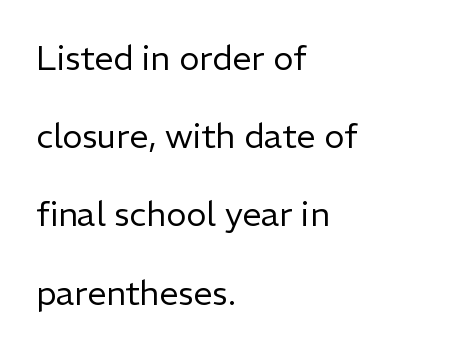
Classification — sans serif. Honestly, the rows look like they've been pulled way apart. These lines keep a tight, regular rhythm from letter to letter. Descenders are the only things crossing below the line. One-word summary of the alignment: left.
